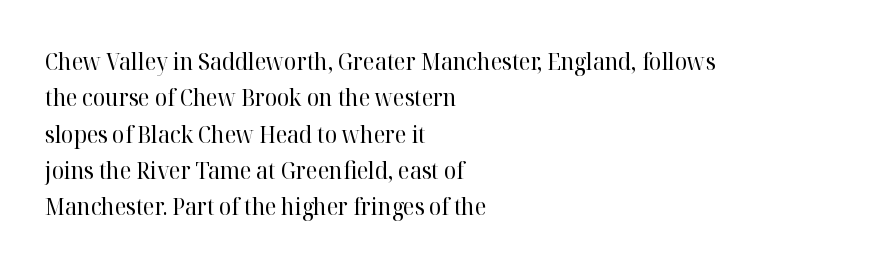
Q: Is the text bold? A: No.
Q: Is the text italic (slanted)? A: No, it is upright.
Q: Is the text underlined? A: No.
Q: How is the paragraph aligned? A: Left-aligned.
Q: Is the spacing between letters normal or unusually wide? A: Normal.
Q: Is the spacing between lines tight, normal or loose? A: Normal.
